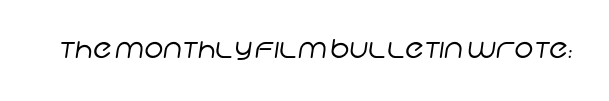
Q: Is the text bold? A: No.
Q: Is the text underlined? A: No.
Q: Is the spacing between letters normal or unusually wide? A: Normal.
